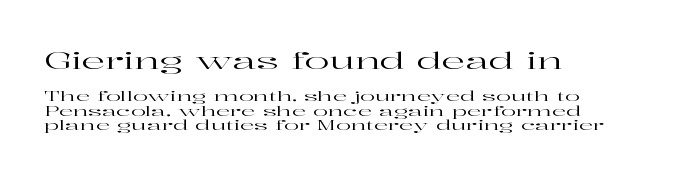
The image shows 23 px text type, upright; set left-aligned, tight line spacing (1.04x), normal letter spacing, not underlined; the first (top) block is 1.64x larger.
